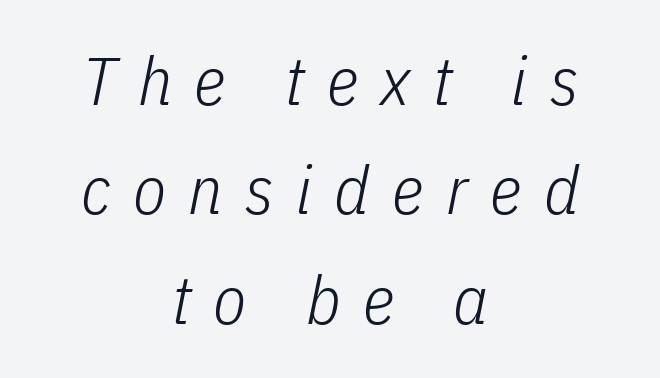
The image shows 68 px light, condensed type, italic (leaning right); set centered, normal line spacing (1.61x), unusually wide letter spacing (+0.33 em), not underlined; low stroke contrast and a medium x-height.
